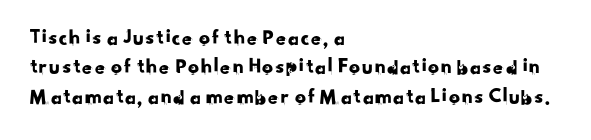
The type is set solid horizontally, with unmodified tracking. The lines in this sample share a left origin and differ only in where they stop. Baseline-to-baseline distance is the conventional proportion of letter height. Type without underlining.
